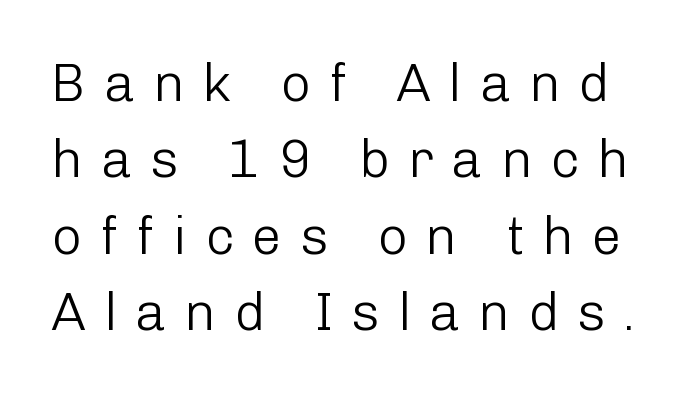
{"serif": "no", "italic": "no", "bold": "no", "weight": "light", "width": "normal", "stroke_contrast": "low", "x_height": "medium", "monospaced": "no", "underline": "no", "line_spacing": "normal", "line_spacing_ratio": 1.44, "letter_spacing": "wide", "letter_spacing_em": 0.34, "glyph_px": 53}
